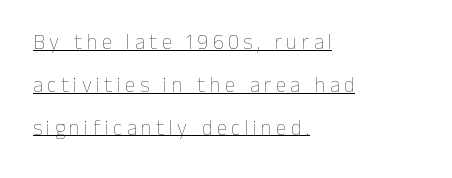
Q: Is the text bold? A: No.
Q: Is the text italic (slanted)? A: No, it is upright.
Q: Is the text underlined? A: Yes.
Q: How is the paragraph aligned? A: Left-aligned.
Q: Is the spacing between letters normal or unusually wide? A: Unusually wide.
Q: Is the spacing between lines tight, normal or loose? A: Loose.
